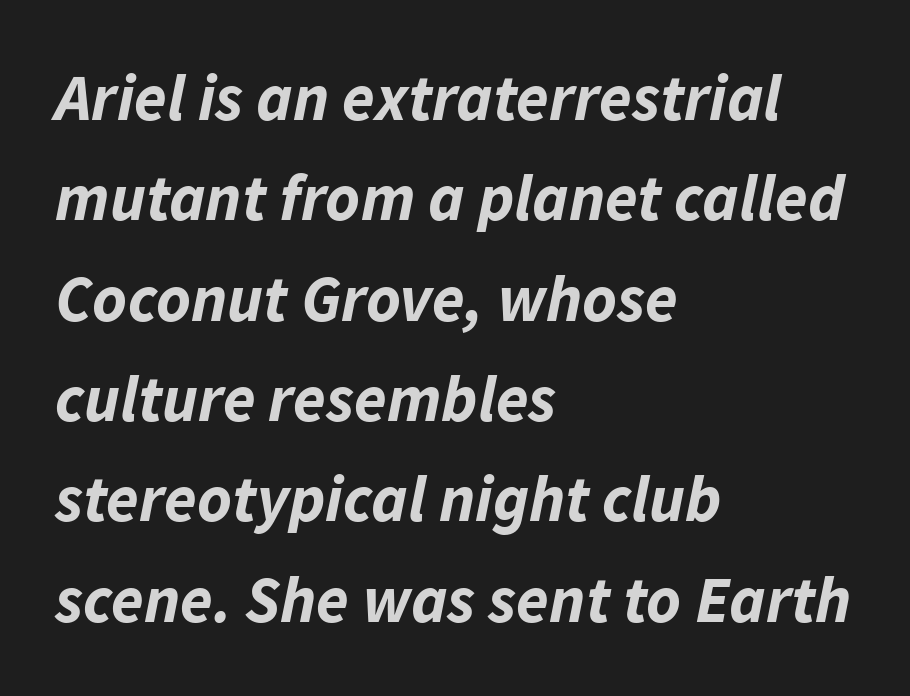
{"italic": "yes", "lean": "right", "slant_degrees": 11, "bold": "yes", "weight": "bold", "width": "normal", "stroke_contrast": "low", "x_height": "medium", "monospaced": "no", "underline": "no", "align": "left", "line_spacing": "normal", "line_spacing_ratio": 1.52, "letter_spacing": "normal", "letter_spacing_em": 0.0, "glyph_px": 66}
